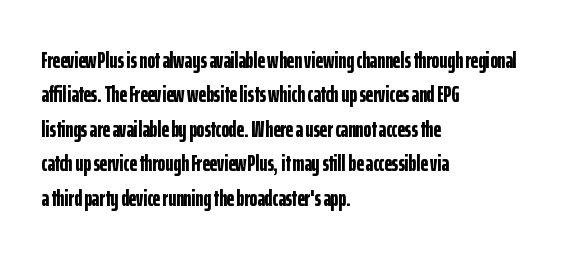
Q: Is the text bold? A: Yes.
Q: Is the text italic (slanted)? A: No, it is upright.
Q: Is the text underlined? A: No.
Q: How is the paragraph aligned? A: Left-aligned.
Q: Is the spacing between letters normal or unusually wide? A: Normal.
Q: Is the spacing between lines tight, normal or loose? A: Normal.
